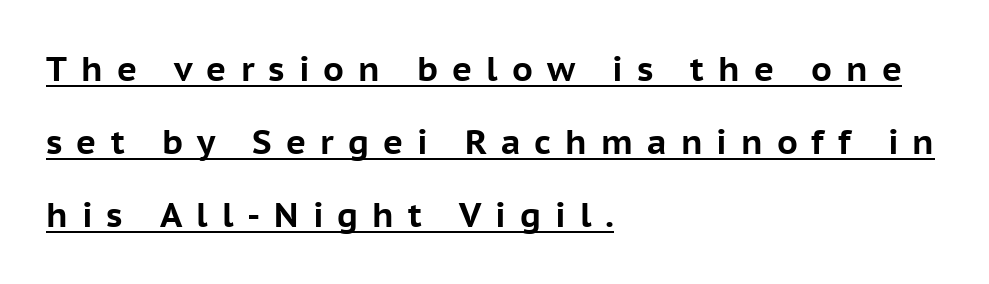
{"serif": "no", "italic": "no", "bold": "yes", "weight": "bold", "width": "normal", "stroke_contrast": "low", "x_height": "medium", "monospaced": "no", "underline": "yes", "align": "left", "line_spacing": "loose", "line_spacing_ratio": 2.15, "letter_spacing": "wide", "letter_spacing_em": 0.41, "glyph_px": 34}
